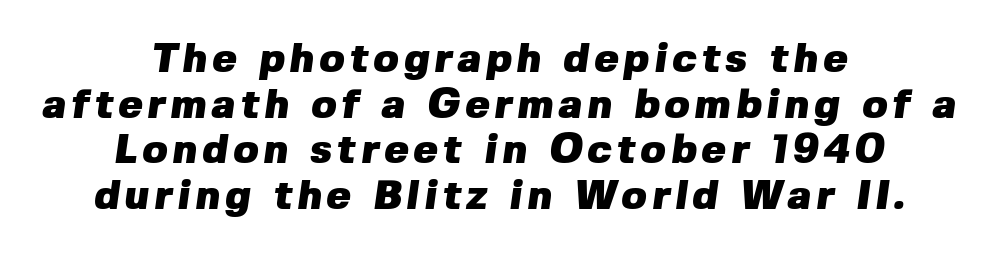
The image shows 41 px heavy sans-serif type; set centered, tight line spacing (1.11x), not underlined; low stroke contrast and a medium x-height.
